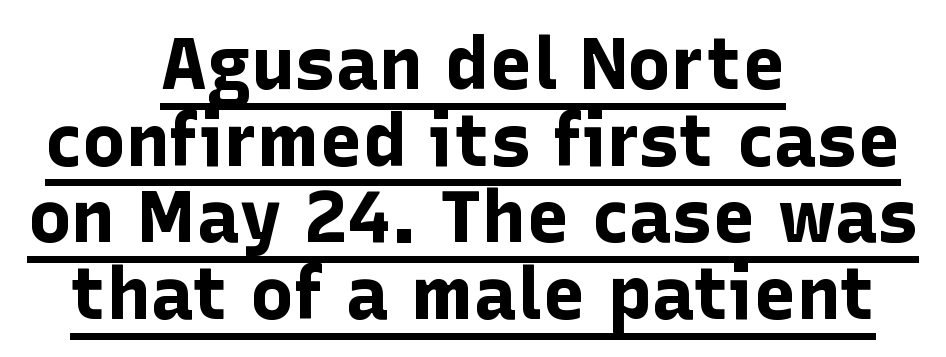
{"serif": "no", "italic": "no", "bold": "yes", "weight": "bold", "width": "normal", "stroke_contrast": "low", "x_height": "medium", "monospaced": "no", "underline": "yes", "align": "center", "line_spacing": "tight", "line_spacing_ratio": 1.05, "letter_spacing": "normal", "letter_spacing_em": 0.0, "glyph_px": 73}
